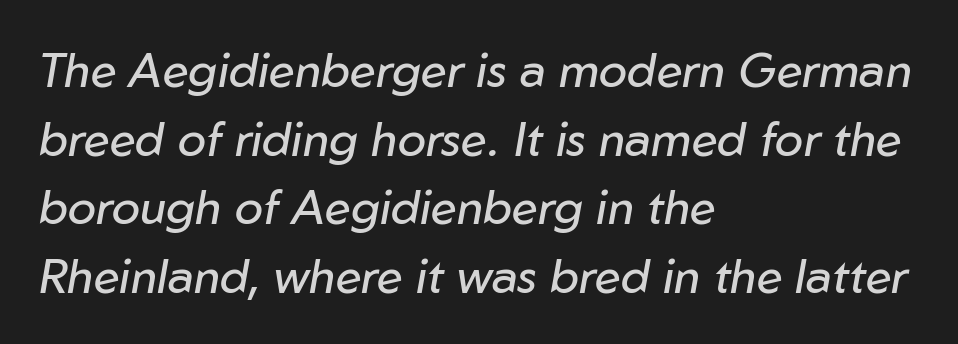
{"italic": "yes", "lean": "right", "slant_degrees": 10, "bold": "no", "weight": "regular", "width": "normal", "stroke_contrast": "low", "x_height": "medium", "monospaced": "no", "underline": "no", "align": "left", "line_spacing": "normal", "line_spacing_ratio": 1.46, "letter_spacing": "normal", "letter_spacing_em": 0.0, "glyph_px": 47}
